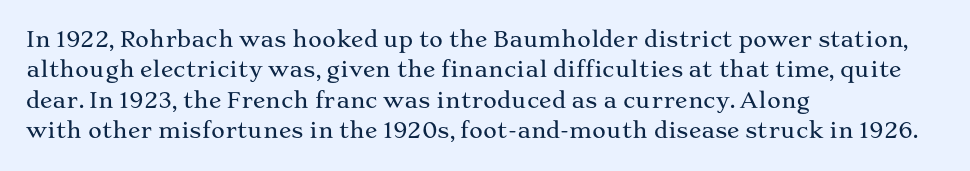
Q: Is the text italic (slanted)? A: No, it is upright.
Q: Is the text underlined? A: No.
Q: How is the paragraph aligned? A: Left-aligned.
Q: Is the spacing between letters normal or unusually wide? A: Normal.
Q: Is the spacing between lines tight, normal or loose? A: Normal.
